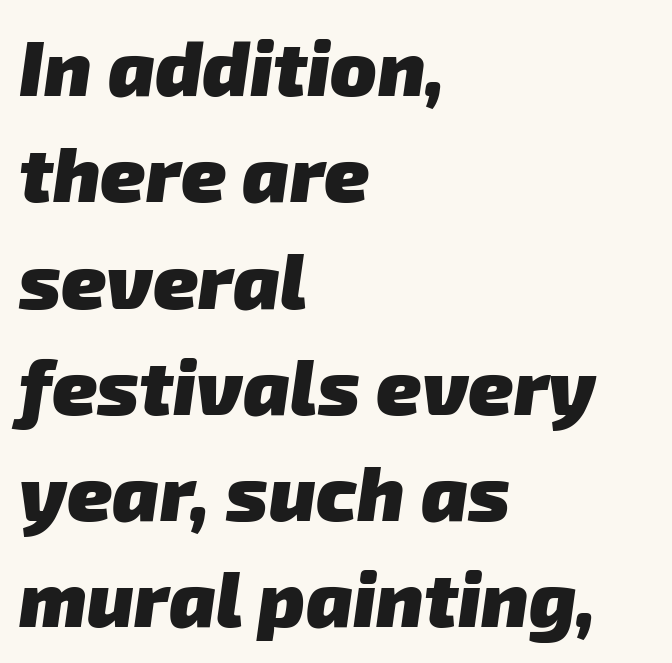
{"serif": "no", "bold": "yes", "weight": "heavy", "width": "normal", "stroke_contrast": "low", "x_height": "medium", "monospaced": "no", "underline": "no", "align": "left", "line_spacing": "normal", "line_spacing_ratio": 1.38, "letter_spacing": "normal", "letter_spacing_em": 0.0, "glyph_px": 77}
